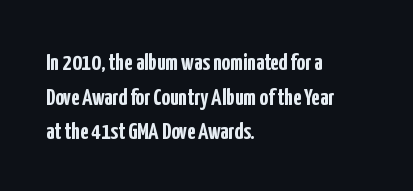
{"italic": "no", "bold": "yes", "underline": "no", "align": "left", "line_spacing": "normal", "line_spacing_ratio": 1.44, "letter_spacing": "normal", "letter_spacing_em": 0.0, "glyph_px": 24}
